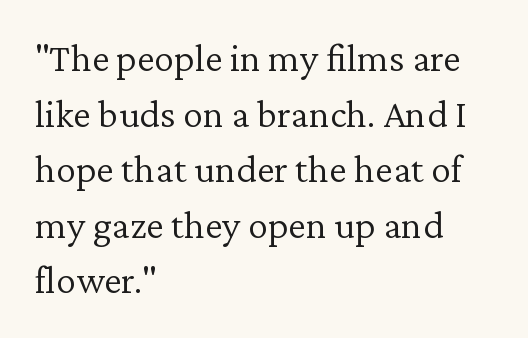
Do the characters align in a grid? No, the font is proportional. Posture: vertical. The foot of each line stays bare and open. Does the copy run flush right? No — it runs flush left. This is not heavy type; no bold has been used. How would I describe the line gaps? Plain and ordinary.
